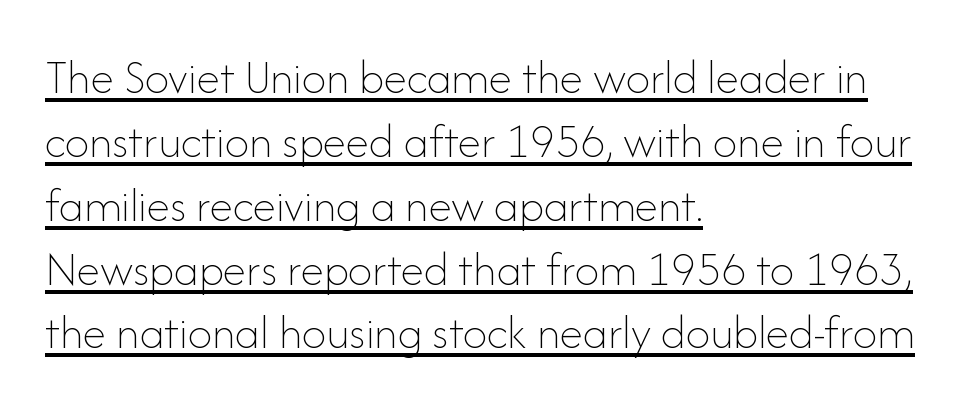
The image shows 48 px thin type, upright; set left-aligned, normal line spacing (1.33x), normal letter spacing, underlined; low stroke contrast and a small x-height.
